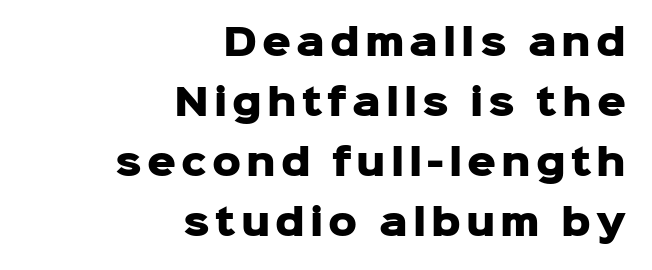
The image shows 36 px heavy sans-serif type, upright; set right-aligned, normal line spacing (1.67x), not underlined; low stroke contrast and a medium x-height.
